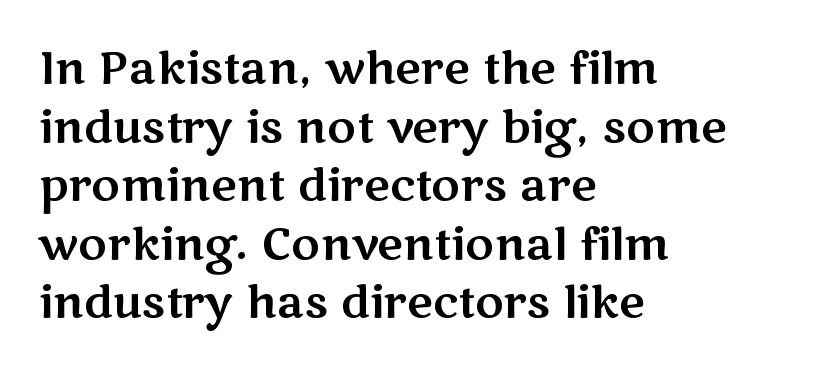
{"serif": "no", "italic": "no", "width": "wide", "stroke_contrast": "medium", "x_height": "medium", "monospaced": "no", "underline": "no", "align": "left", "line_spacing": "normal", "line_spacing_ratio": 1.33, "letter_spacing": "normal", "letter_spacing_em": 0.0, "glyph_px": 44}
